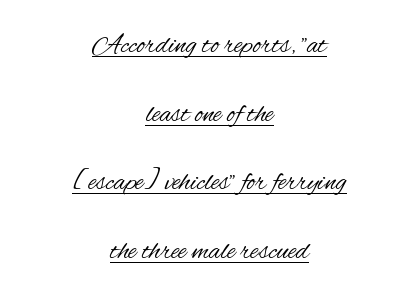
{"serif": "no", "bold": "no", "weight": "regular", "width": "condensed", "stroke_contrast": "medium", "x_height": "small", "monospaced": "no", "underline": "yes", "align": "center", "line_spacing": "loose", "line_spacing_ratio": 2.45, "letter_spacing": "normal", "letter_spacing_em": 0.0, "glyph_px": 28}
